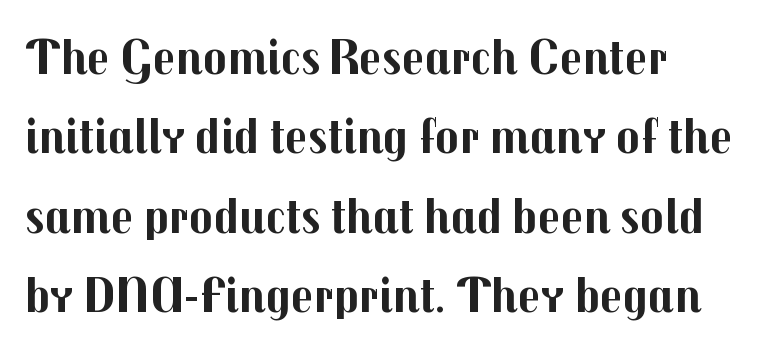
The image shows 50 px bold sans-serif type, upright; set normal line spacing (1.59x), normal letter spacing, not underlined; medium stroke contrast and a medium x-height.
